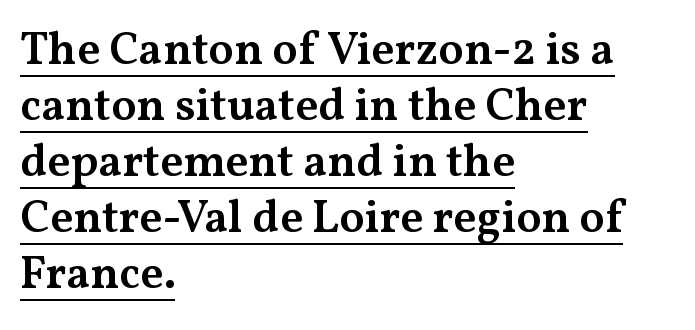
Caption: multi-line text, flush left, ragged right. Think of a printed novel: that variable character pitch is what you see here. In terms of letterform style, serifs are clearly present. Default kerning and tracking; the words read as compact shapes. Is the type bold? Partly — it's a semibold, heavier than regular but not fully bold.
